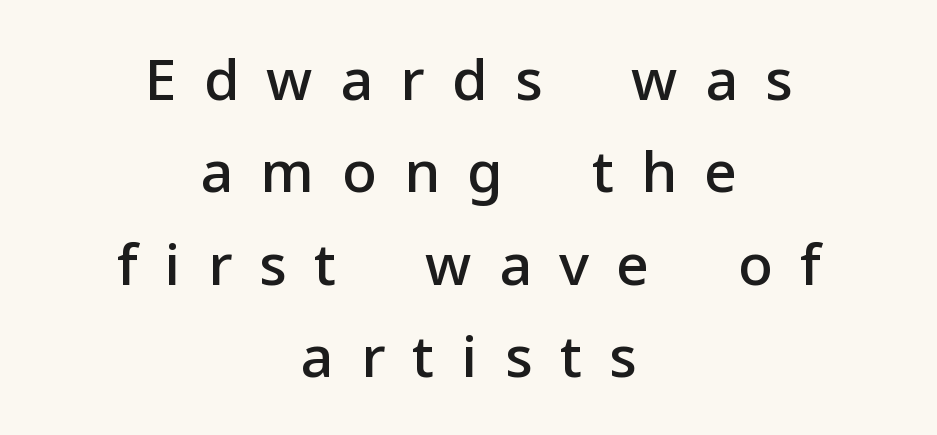
The passage shown has open, widely tracked lettering throughout. These lines carry some extra weight — a demibold, not a full bold. Do the letters lean? They stand straight. Varying glyph widths throughout — classic text-font behaviour. Leftover space on each line is divided equally before and after the words. The foot of each line stays bare and open.
